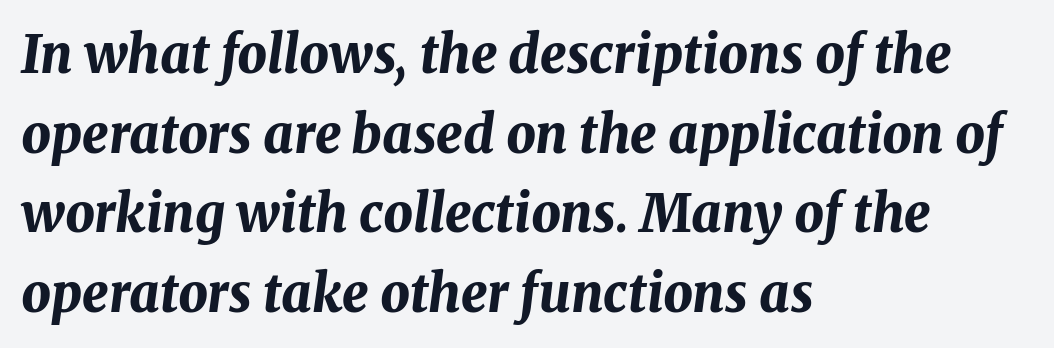
Varying glyph widths throughout — classic text-font behaviour. The face used here has the dense, thick strokes of a bold. Underlining? Definitely not there. Line beginnings align vertically; line endings do not. Standard letterfit; no display-style spreading of the glyphs.
